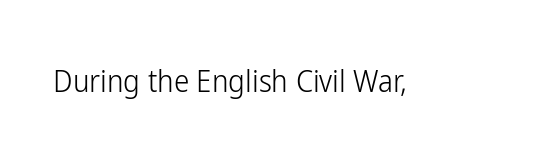
{"serif": "no", "italic": "no", "bold": "no", "weight": "light", "width": "condensed", "stroke_contrast": "low", "x_height": "medium", "monospaced": "no", "underline": "no", "letter_spacing": "normal", "letter_spacing_em": 0.0, "glyph_px": 31}
